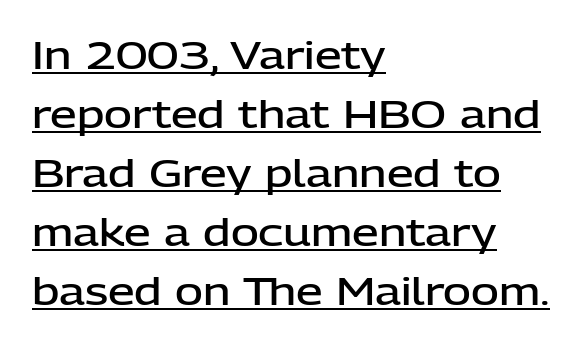
The image shows 38 px semibold sans-serif type, upright; set left-aligned, normal line spacing (1.55x), normal letter spacing, underlined; low stroke contrast and a medium x-height.
